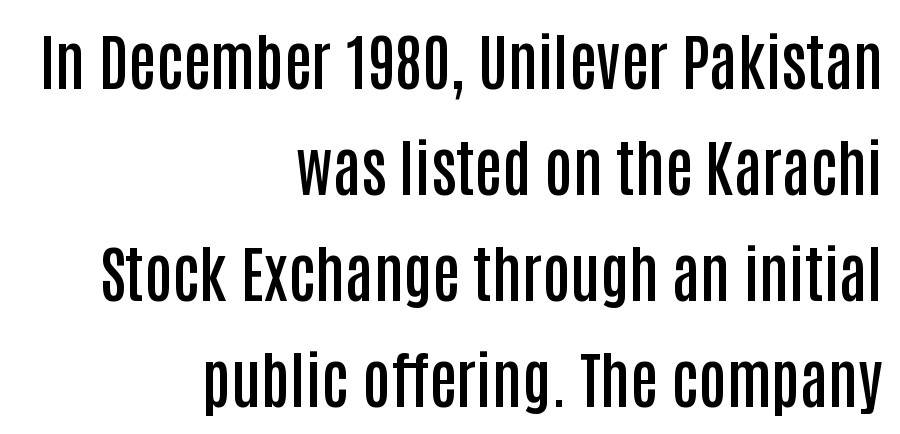
The image shows 62 px semibold, condensed sans-serif type, upright; set right-aligned, line spacing 1.71x, normal letter spacing, not underlined; low stroke contrast and a large x-height.
